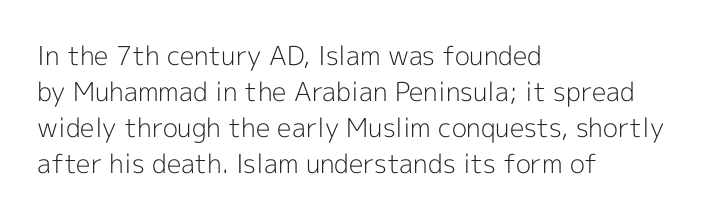
Teacher's note: observe the even left margin — that is flush-left alignment. Students, note that the glyphs here touch the page at normal intervals. Do the letters lean? They stand straight. Descenders hang freely into open space. Stem width sits at or under what a default text font uses.
